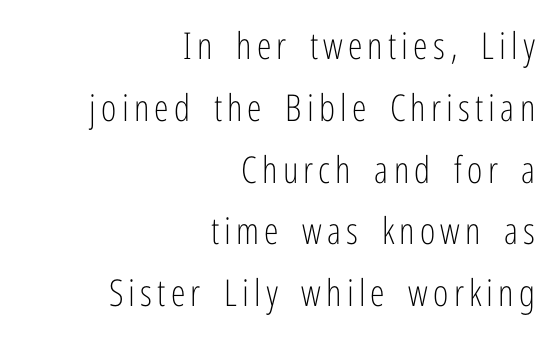
Q: Is the text bold? A: No.
Q: Is the text italic (slanted)? A: No, it is upright.
Q: Is the typeface a serif or a sans-serif typeface? A: Sans-serif.
Q: Is the text underlined? A: No.
Q: How is the paragraph aligned? A: Right-aligned.
Q: Is the spacing between lines tight, normal or loose? A: Normal.
Q: Width (condensed, normal, or wide)? A: Condensed.
Q: Stroke contrast? A: Low.
Q: x-height? A: Medium.
Q: Monospaced? A: No.
